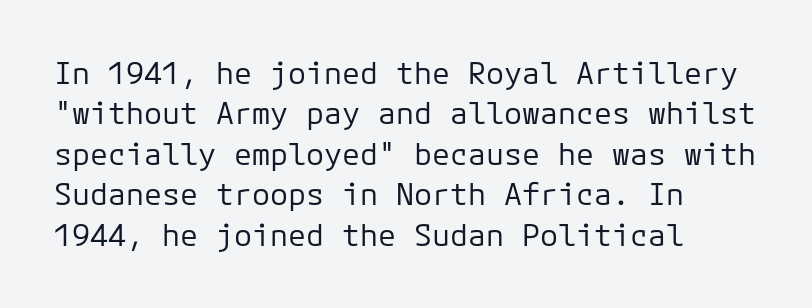
These lines are composed in type without serifs. Anything drawn beneath the words? Only blank space. Weight: in the light-to-regular range. These lines sit exactly where default settings would place them. Ascenders rise straight up at ninety degrees. Is the letter spacing exaggerated? No — it looks like the ordinary default.
